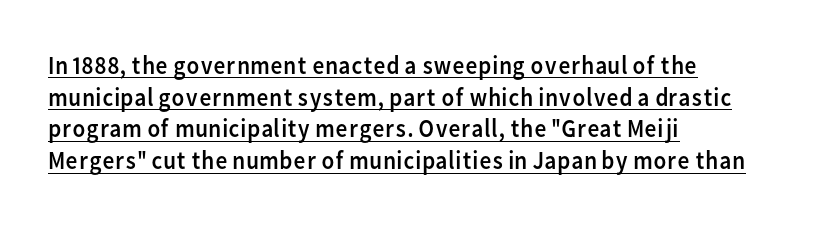
Does the lettering tilt? It doesn't — this is upright. The passage shown is underscored from start to finish. These lines are set flush left with a ragged right edge. Unbolded letterforms with no extra heft.
